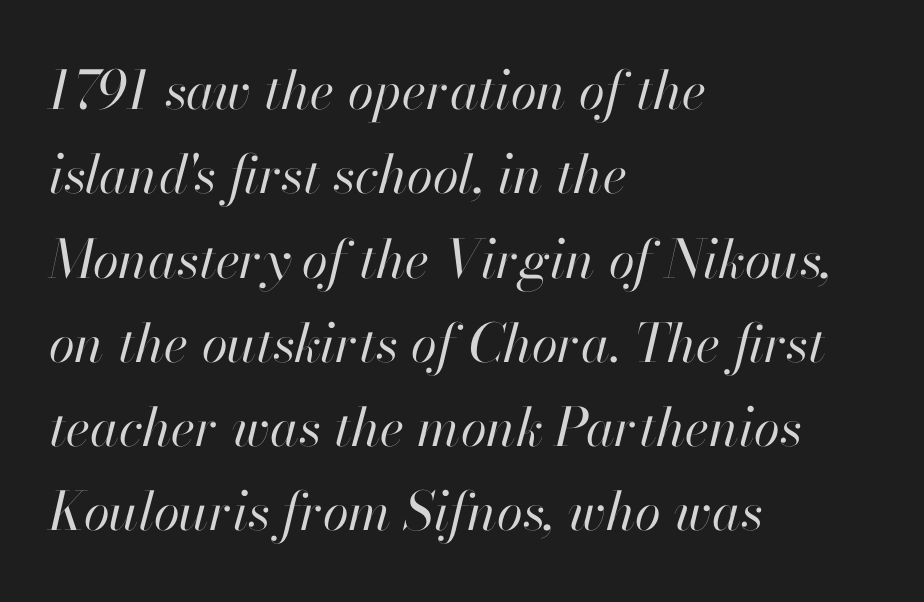
Letter spacing: default. Designer's note — italics engaged. Leftover space on each line is placed entirely after the last word. The leading is moderate, giving the passage an even texture. Think standard paragraph weight, or any step lighter than that. Honestly, there is no underline to notice here at all.
